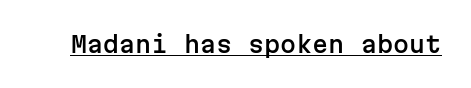
Q: Is the text italic (slanted)? A: No, it is upright.
Q: Is the text underlined? A: Yes.
Q: Is the spacing between letters normal or unusually wide? A: Normal.
